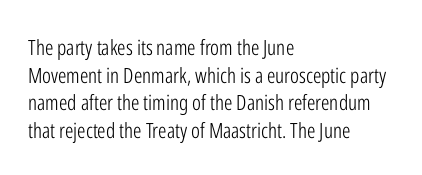
The image shows 21 px text type, upright; set left-aligned, normal line spacing (1.32x), normal letter spacing, not underlined.
